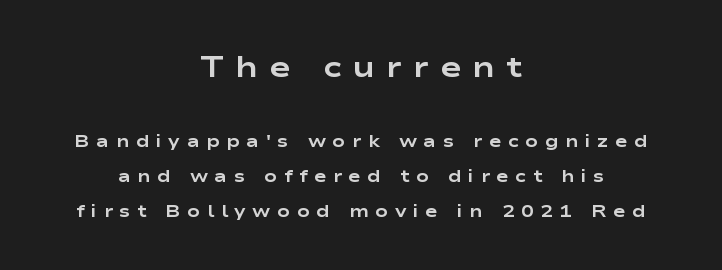
{"serif": "no", "italic": "no", "bold": "yes", "weight": "bold", "width": "wide", "stroke_contrast": "low", "x_height": "medium", "monospaced": "no", "underline": "no", "align": "center", "line_spacing": "loose", "line_spacing_ratio": 2.04, "letter_spacing": "wide", "letter_spacing_em": 0.38, "larger_block": "first", "size_ratio": 1.71, "glyph_px": 29}
